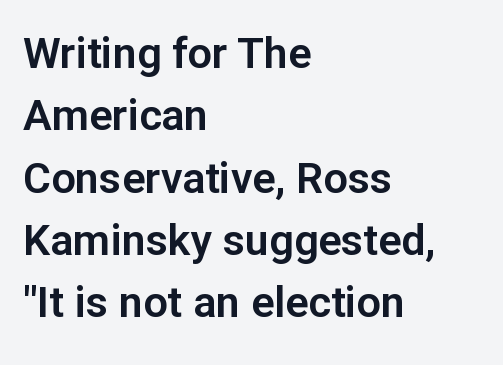
The image shows 43 px sans-serif type, upright; set left-aligned, normal line spacing (1.45x), normal letter spacing, not underlined; low stroke contrast and a medium x-height.
